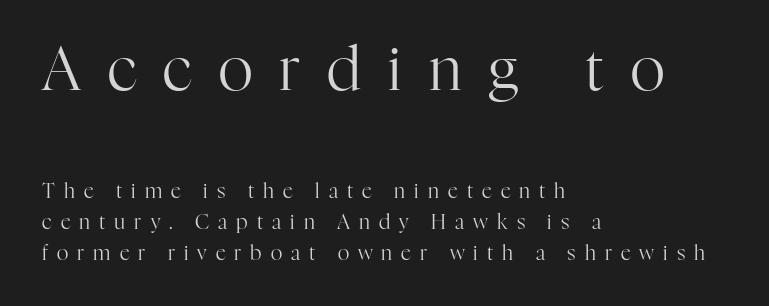
{"serif": "yes", "italic": "no", "bold": "no", "weight": "regular", "width": "normal", "stroke_contrast": "high", "x_height": "medium", "monospaced": "no", "underline": "no", "align": "left", "line_spacing": "normal", "line_spacing_ratio": 1.54, "letter_spacing": "wide", "letter_spacing_em": 0.45, "larger_block": "first", "size_ratio": 3.0, "glyph_px": 60}
